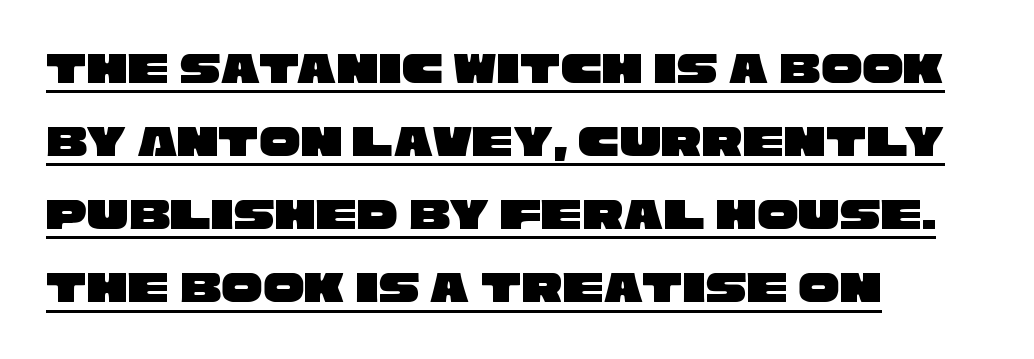
Q: Is the typeface a serif or a sans-serif typeface? A: Sans-serif.
Q: Is the text underlined? A: Yes.
Q: How is the paragraph aligned? A: Left-aligned.
Q: Is the spacing between letters normal or unusually wide? A: Normal.
Q: Is the spacing between lines tight, normal or loose? A: Normal.
Q: Width (condensed, normal, or wide)? A: Wide.
Q: Stroke contrast? A: Low.
Q: x-height? A: Large.
Q: Monospaced? A: No.
